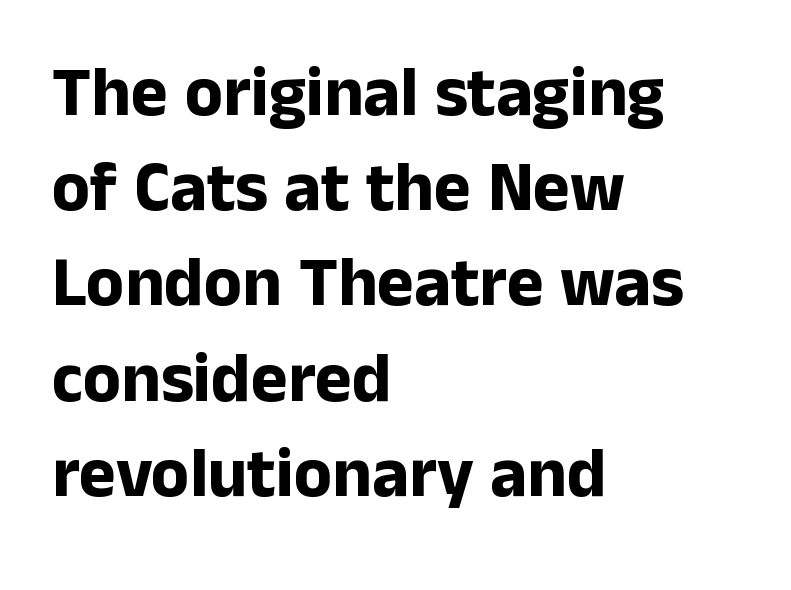
The image shows 70 px bold sans-serif type, upright; set left-aligned, normal line spacing (1.36x), normal letter spacing, not underlined; low stroke contrast and a medium x-height.
